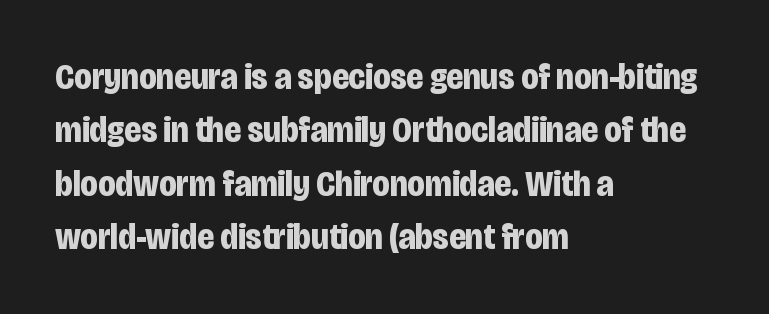
Q: Is the text bold? A: Yes.
Q: Is the text italic (slanted)? A: No, it is upright.
Q: Is the typeface a serif or a sans-serif typeface? A: Sans-serif.
Q: Is the text underlined? A: No.
Q: How is the paragraph aligned? A: Left-aligned.
Q: Is the spacing between letters normal or unusually wide? A: Normal.
Q: Is the spacing between lines tight, normal or loose? A: Normal.
Q: Width (condensed, normal, or wide)? A: Condensed.
Q: Stroke contrast? A: Low.
Q: x-height? A: Large.
Q: Monospaced? A: No.
